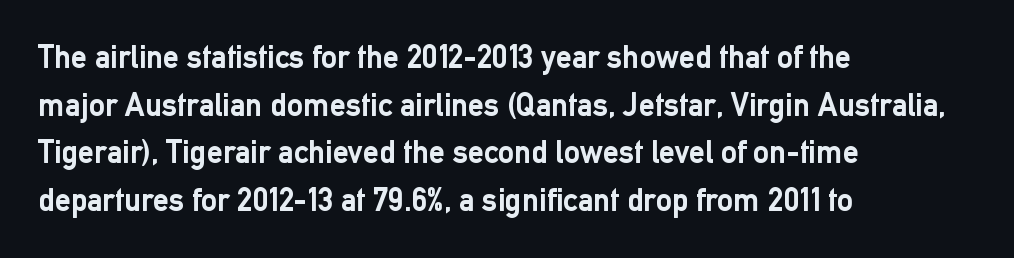
{"serif": "no", "italic": "no", "bold": "yes", "weight": "semibold", "width": "normal", "stroke_contrast": "low", "x_height": "medium", "monospaced": "no", "underline": "no", "align": "left", "line_spacing": "normal", "line_spacing_ratio": 1.49, "letter_spacing": "normal", "letter_spacing_em": 0.0, "glyph_px": 32}
